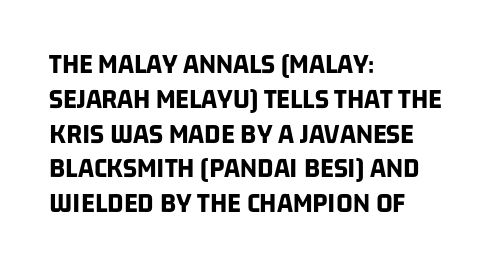
{"serif": "no", "bold": "yes", "weight": "bold", "width": "condensed", "stroke_contrast": "low", "x_height": "large", "monospaced": "no", "underline": "no", "align": "left", "line_spacing_ratio": 1.2, "letter_spacing": "normal", "letter_spacing_em": 0.0, "glyph_px": 29}
